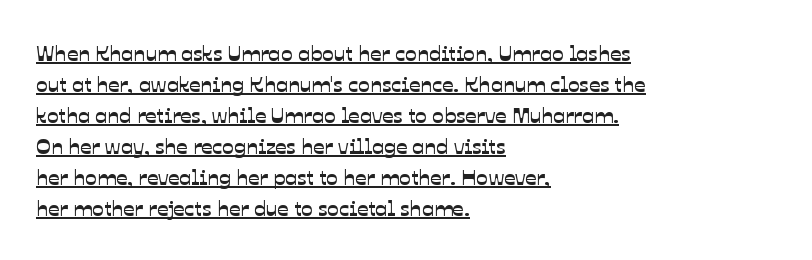
Students, observe the line beneath the letters — that is underlining. Normally led — the rows are evenly, conventionally spaced. What stands out about the letter spacing? Nothing — it is the standard amount. Horizontal alignment here is leftward, the default for most running prose.
